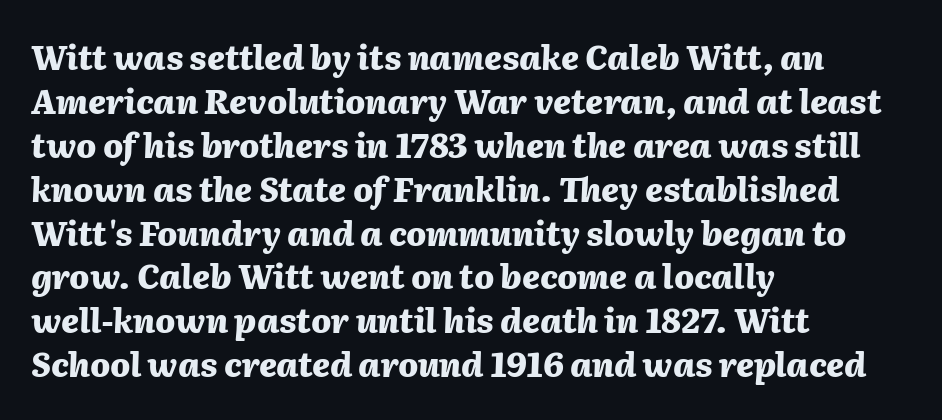
The baseline area is clear. Vertically, the passage feels balanced, rows spaced as you'd expect. Standard letterfit; no display-style spreading of the glyphs. These lines carry a lot of weight — the face is fully bold.
